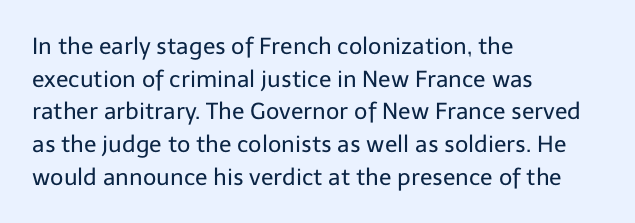
Q: Is the text bold? A: No.
Q: Is the text italic (slanted)? A: No, it is upright.
Q: Is the text underlined? A: No.
Q: How is the paragraph aligned? A: Left-aligned.
Q: Is the spacing between letters normal or unusually wide? A: Normal.
Q: Is the spacing between lines tight, normal or loose? A: Normal.
